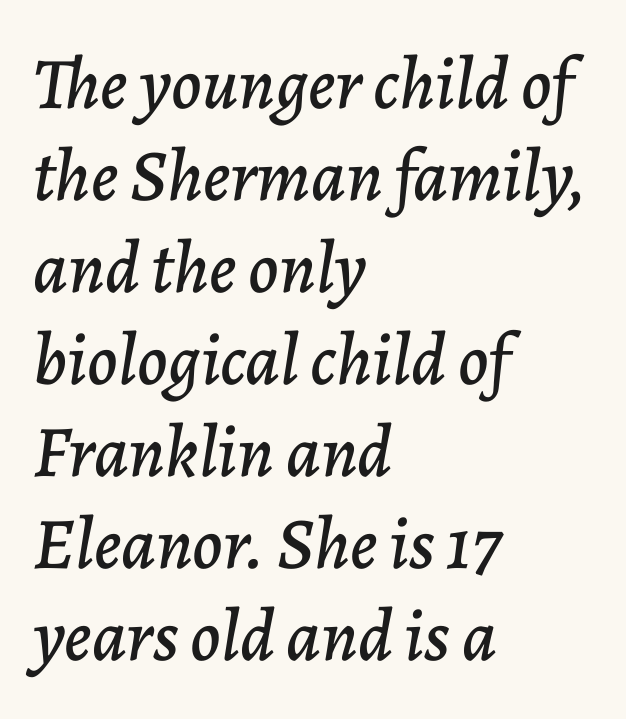
This sample is left-justified, so line endings fall wherever the words run out. Quick note: italic. The foot of each line stays bare and open. Inter-character spacing is left at the font's built-in metrics.
